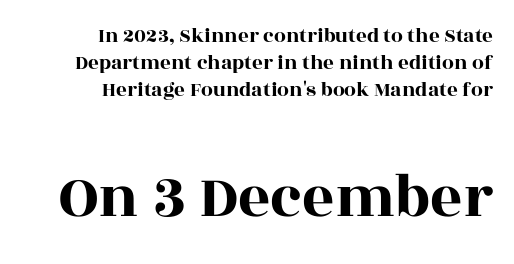
This layout puts the modest block above and the oversized block below. The letterforms sit shoulder to shoulder at normal distance. A student would call this right alignment; a typographer would say flush right, rag left. Each row of text sits above clean, open space. Normally led — the rows are evenly, conventionally spaced. Note the varied advance widths — an 'i' is clearly narrower than an 'm'.
